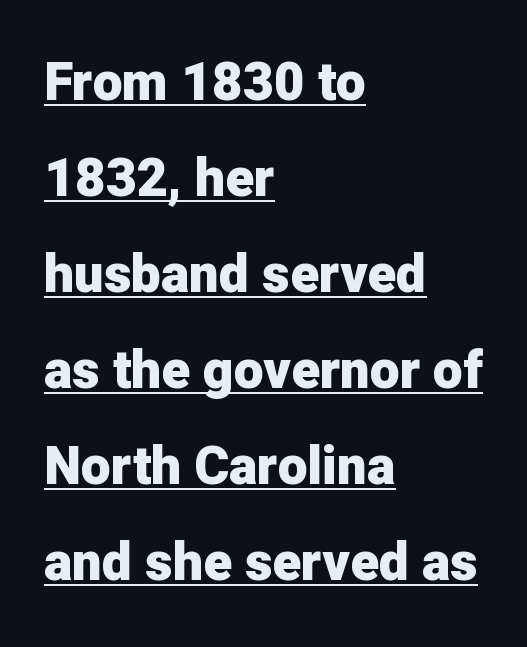
The face used here appears with an underline applied. Look at the stroke-to-counter ratio: heavy, a bold. These lines are set flush left with a ragged right edge. A roman cut, with each character standing at attention. The face used here is proportionally spaced, like ordinary book or web type.
